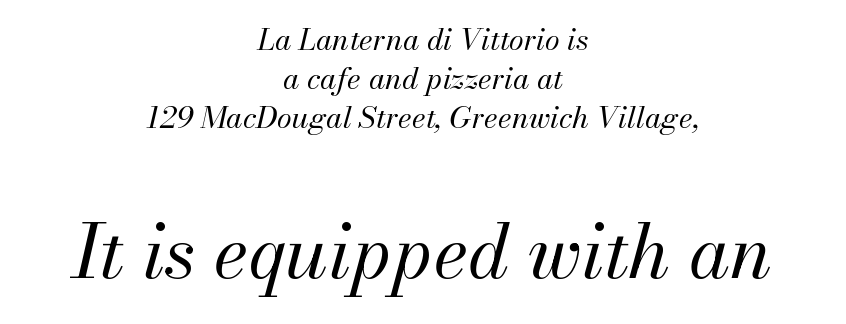
Q: Is the text bold? A: No.
Q: Is the text italic (slanted)? A: Yes, it leans right by about 13 degrees.
Q: Is the text underlined? A: No.
Q: How is the paragraph aligned? A: Centered.
Q: Is the spacing between letters normal or unusually wide? A: Normal.
Q: Is the spacing between lines tight, normal or loose? A: Normal.
Q: Which block of text is set in a larger size, the first (top) or the second (bottom)? A: The second (bottom) one.
Q: Width (condensed, normal, or wide)? A: Normal.
Q: Stroke contrast? A: Medium.
Q: x-height? A: Small.
Q: Monospaced? A: No.
